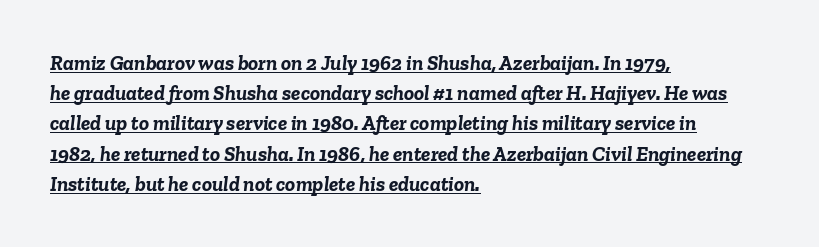
{"italic": "yes", "lean": "right", "slant_degrees": 6, "bold": "yes", "underline": "yes", "align": "left", "line_spacing": "normal", "line_spacing_ratio": 1.44, "letter_spacing": "normal", "letter_spacing_em": 0.0, "glyph_px": 21}
